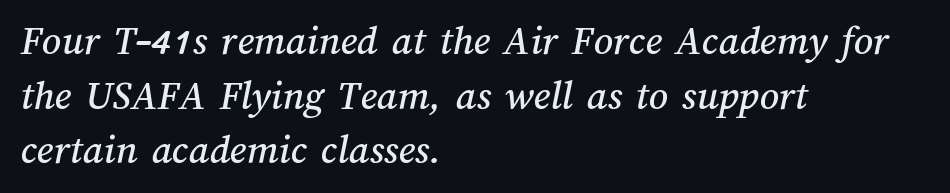
Nobody drew a line under any word here. Interline gaps are of average width in this sample. This rendering uses left alignment, leaving the right contour irregular. Is this a fixed-width face? No — the glyphs have proportional, varying widths. The tracking reads as untouched default to a designer's eye.
